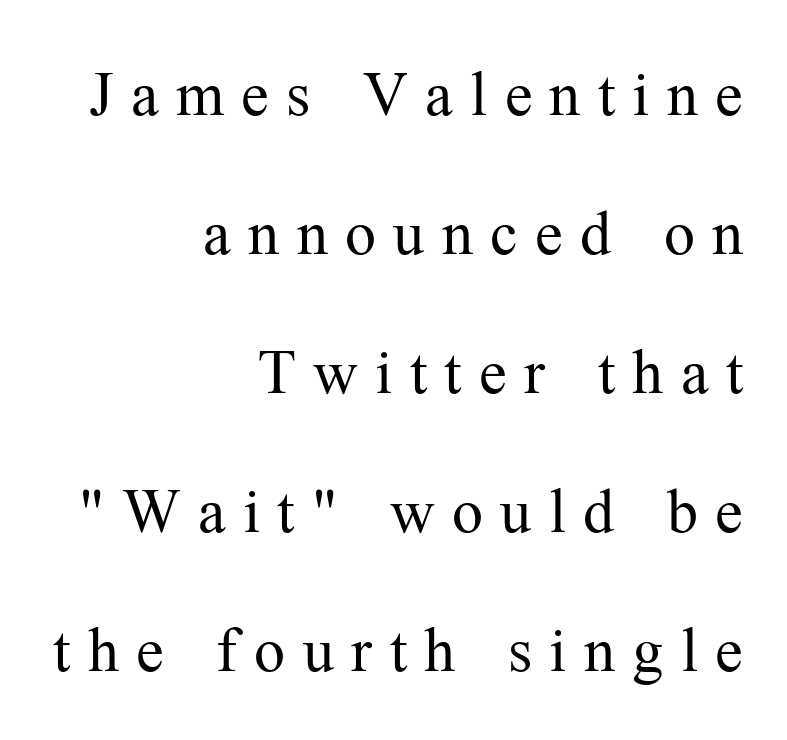
{"serif": "yes", "italic": "no", "bold": "no", "weight": "regular", "width": "normal", "stroke_contrast": "medium", "x_height": "medium", "monospaced": "no", "underline": "no", "align": "right", "line_spacing": "loose", "line_spacing_ratio": 2.24, "letter_spacing": "wide", "letter_spacing_em": 0.28, "glyph_px": 62}
